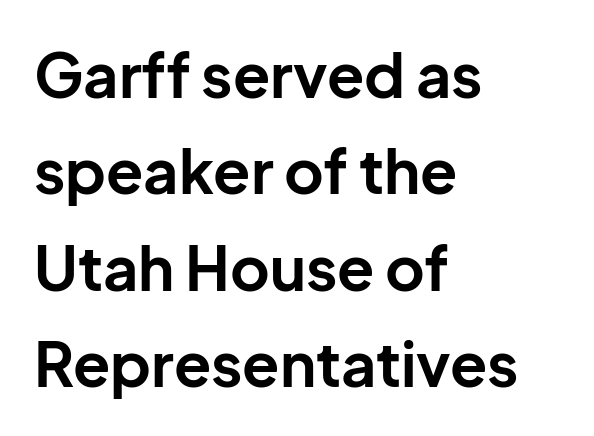
Q: Is the text bold? A: Yes.
Q: Is the text italic (slanted)? A: No, it is upright.
Q: Is the typeface a serif or a sans-serif typeface? A: Sans-serif.
Q: Is the text underlined? A: No.
Q: How is the paragraph aligned? A: Left-aligned.
Q: Is the spacing between letters normal or unusually wide? A: Normal.
Q: Is the spacing between lines tight, normal or loose? A: Normal.
Q: Width (condensed, normal, or wide)? A: Normal.
Q: Stroke contrast? A: Low.
Q: x-height? A: Medium.
Q: Monospaced? A: No.
